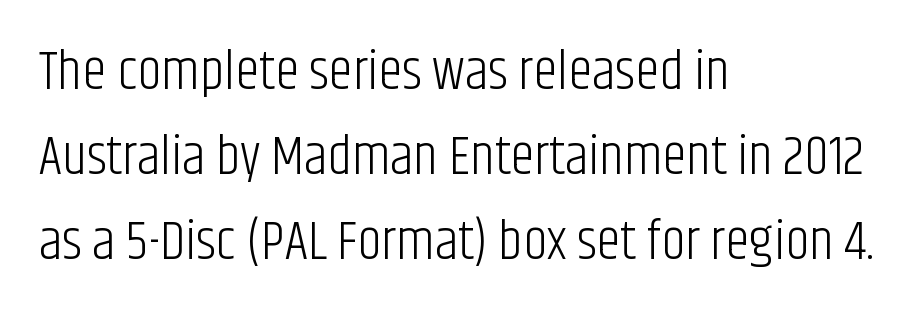
Q: Is the text bold? A: No.
Q: Is the text italic (slanted)? A: No, it is upright.
Q: Is the typeface a serif or a sans-serif typeface? A: Sans-serif.
Q: Is the text underlined? A: No.
Q: How is the paragraph aligned? A: Left-aligned.
Q: Is the spacing between letters normal or unusually wide? A: Normal.
Q: Is the spacing between lines tight, normal or loose? A: Normal.
Q: Width (condensed, normal, or wide)? A: Condensed.
Q: Stroke contrast? A: Low.
Q: x-height? A: Large.
Q: Monospaced? A: No.
